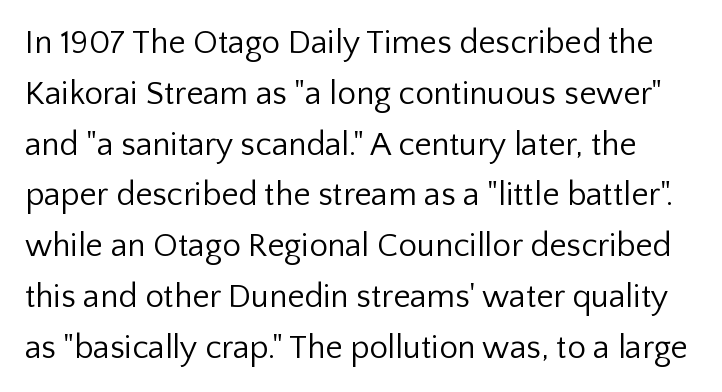
Q: Is the text bold? A: No.
Q: Is the text italic (slanted)? A: No, it is upright.
Q: Is the typeface a serif or a sans-serif typeface? A: Sans-serif.
Q: Is the text underlined? A: No.
Q: Is the spacing between letters normal or unusually wide? A: Normal.
Q: Is the spacing between lines tight, normal or loose? A: Normal.
Q: Width (condensed, normal, or wide)? A: Normal.
Q: Stroke contrast? A: Low.
Q: x-height? A: Medium.
Q: Monospaced? A: No.
